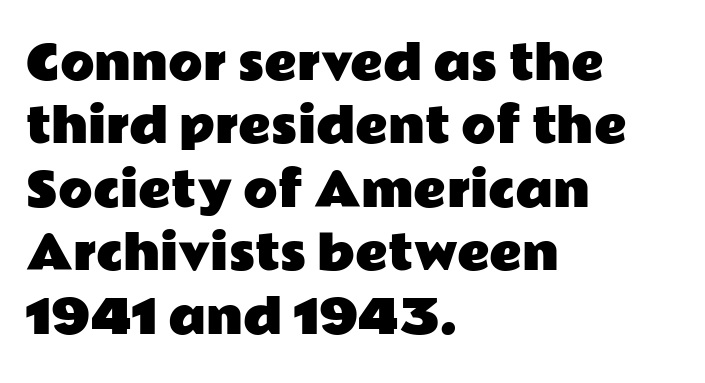
Q: Is the text italic (slanted)? A: No, it is upright.
Q: Is the typeface a serif or a sans-serif typeface? A: Sans-serif.
Q: Is the text underlined? A: No.
Q: How is the paragraph aligned? A: Left-aligned.
Q: Is the spacing between letters normal or unusually wide? A: Normal.
Q: Is the spacing between lines tight, normal or loose? A: Normal.
Q: Width (condensed, normal, or wide)? A: Wide.
Q: Stroke contrast? A: Low.
Q: x-height? A: Medium.
Q: Monospaced? A: No.
